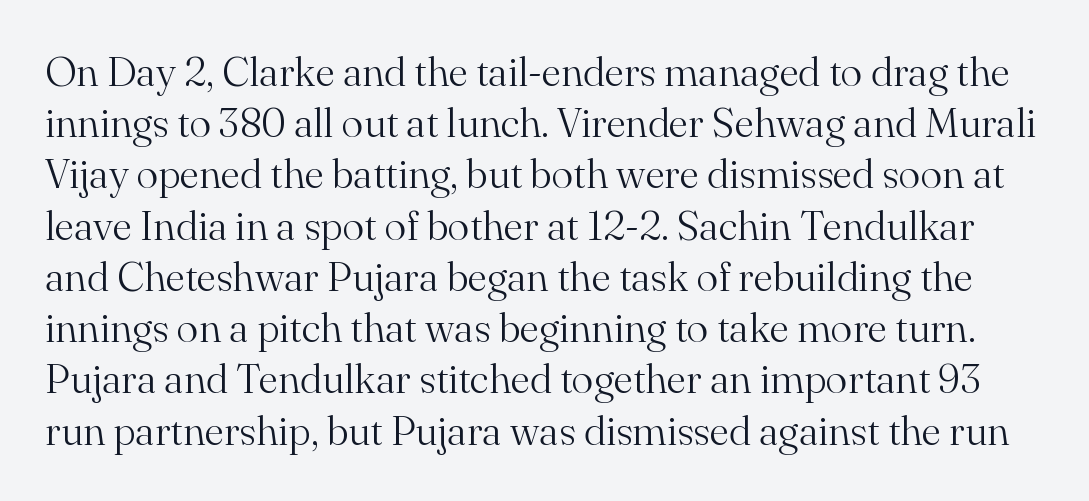
Q: Is the text bold? A: No.
Q: Is the text italic (slanted)? A: No, it is upright.
Q: Is the typeface a serif or a sans-serif typeface? A: Serif.
Q: Is the text underlined? A: No.
Q: Is the spacing between letters normal or unusually wide? A: Normal.
Q: Is the spacing between lines tight, normal or loose? A: Normal.
Q: Width (condensed, normal, or wide)? A: Normal.
Q: Stroke contrast? A: Medium.
Q: x-height? A: Small.
Q: Monospaced? A: No.
